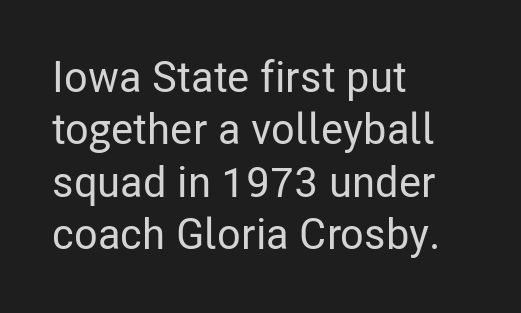
The image shows 43 px condensed sans-serif type, upright; set left-aligned, line spacing 1.22x, normal letter spacing, not underlined; low stroke contrast and a medium x-height.
